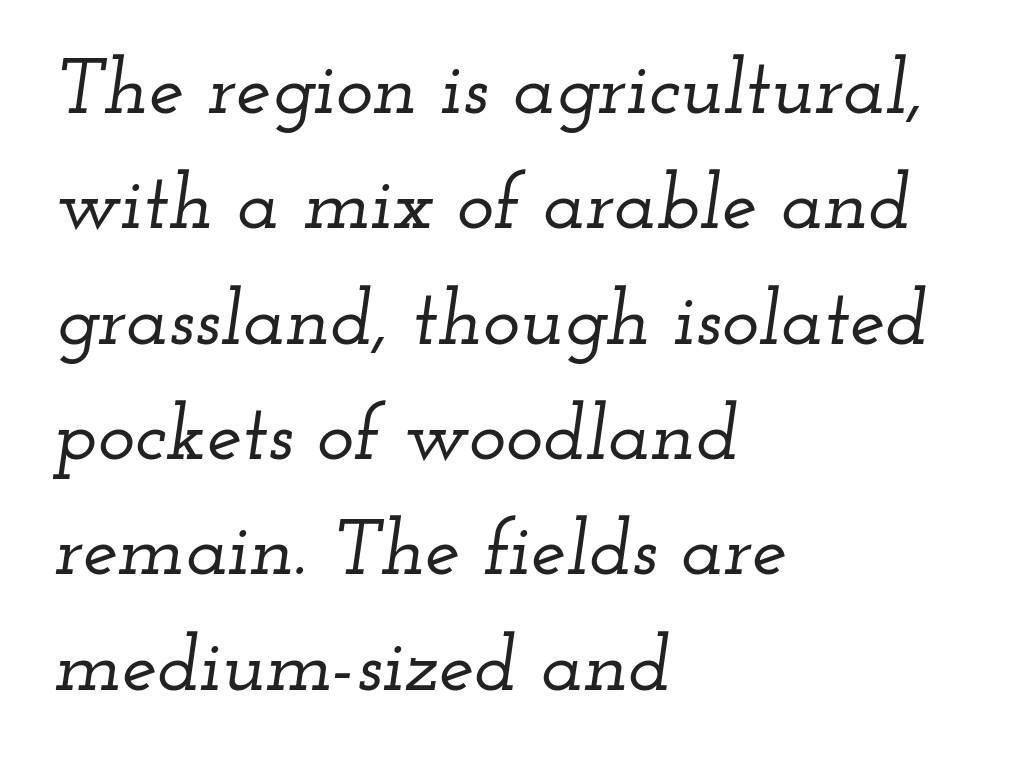
{"serif": "yes", "italic": "yes", "lean": "right", "slant_degrees": 12, "width": "wide", "stroke_contrast": "low", "x_height": "small", "monospaced": "no", "underline": "no", "align": "left", "line_spacing": "normal", "line_spacing_ratio": 1.46, "letter_spacing": "normal", "letter_spacing_em": 0.0, "glyph_px": 79}
